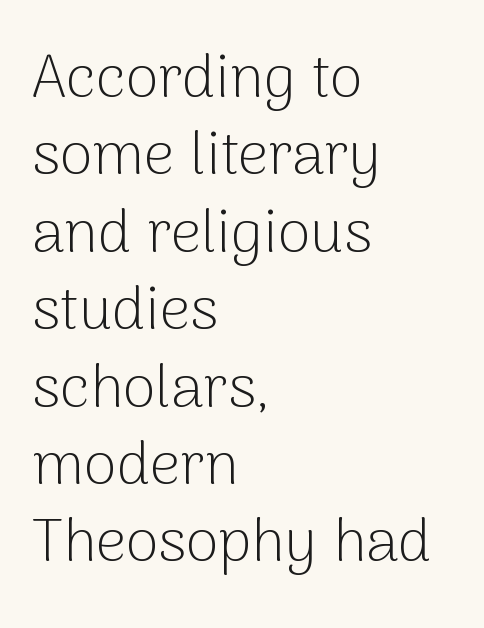
The face used here is a sans, in the tradition of grotesques and geometrics. Looks like regular typesetting: each glyph gets only the width it needs. The specimen reads as upright at a glance. Type without underlining. What stands out about the letter spacing? Nothing — it is the standard amount. Vertical spacing — default.
